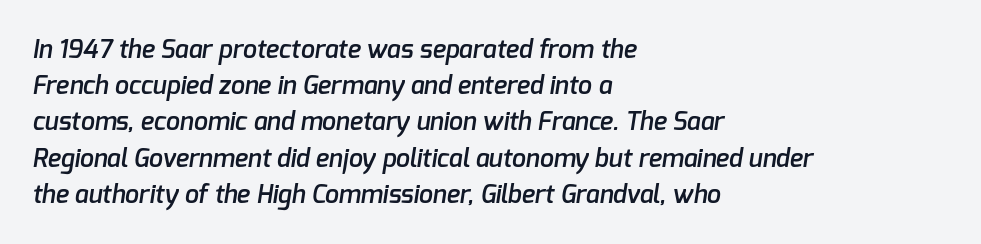
The image shows 25 px text type; set left-aligned, normal line spacing (1.45x), normal letter spacing, not underlined.
